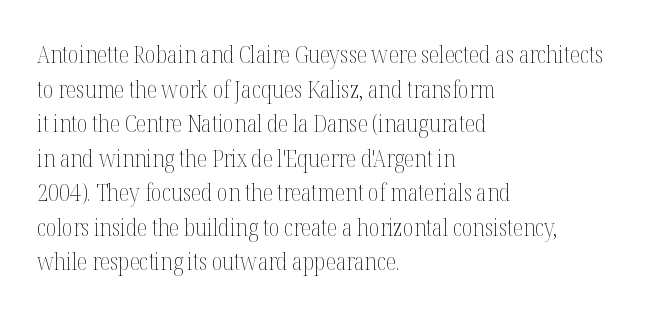
Regarding leading, the lines here are spaced in the standard way. The letters look calm and open, with moderate or lighter stems. Layout note: lines flush left. The rendering keeps characters at their native spacing. The lettering stays uniformly vertical, giving the passage a roman look. Underline: absent.
